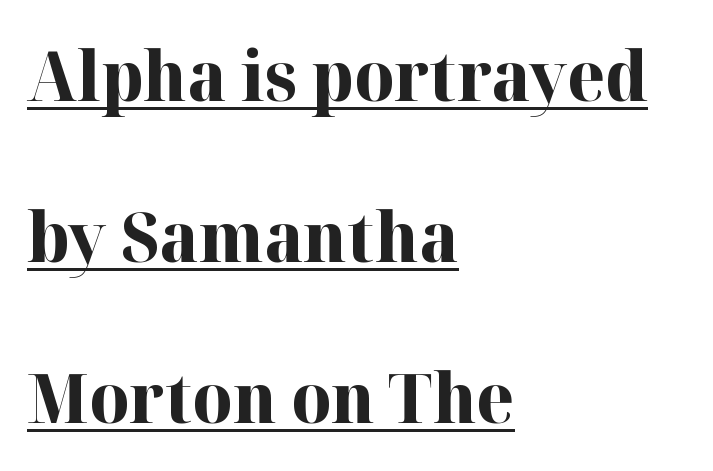
The image shows 69 px bold serif type, upright; set left-aligned, loose line spacing (2.33x), normal letter spacing, underlined; high stroke contrast and a medium x-height.
